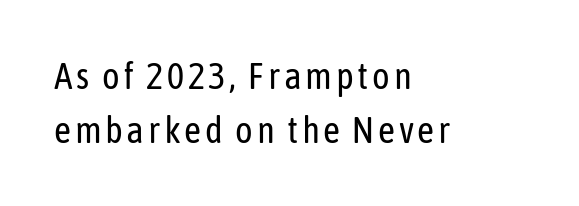
{"serif": "no", "italic": "no", "bold": "no", "weight": "regular", "width": "condensed", "stroke_contrast": "low", "x_height": "medium", "monospaced": "no", "underline": "no", "align": "left", "line_spacing": "normal", "line_spacing_ratio": 1.46, "glyph_px": 37}
